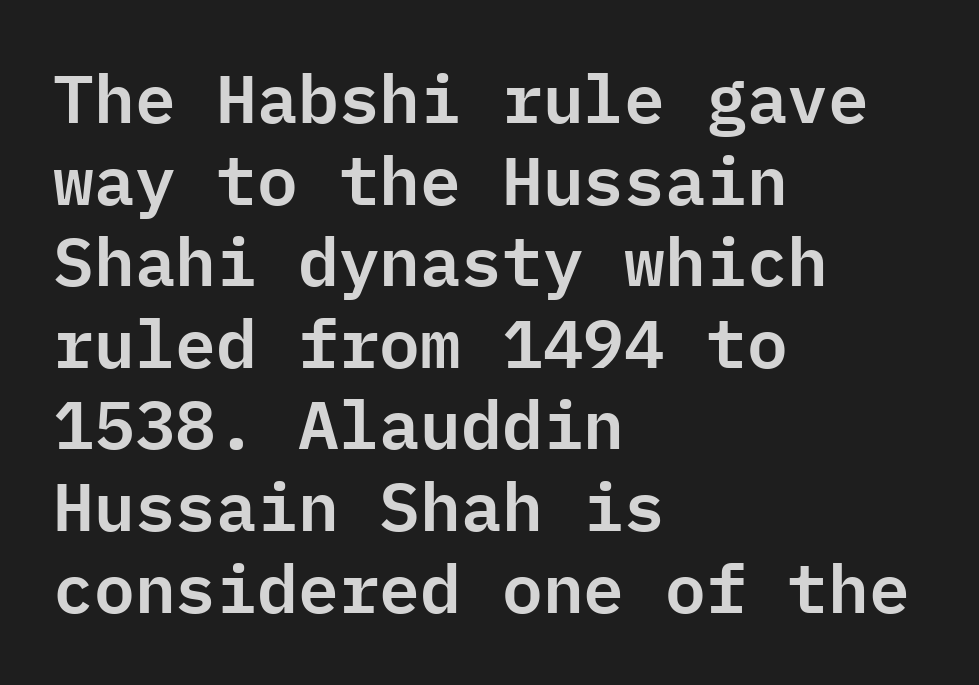
Monospaced: the letters line up in strict vertical columns. The passage shown is typeset with a sans-serif family. The space directly below the letters is spotless. Posture: straight, roman, zero tilt. Here the glyphs are tracked normally, forming tight word shapes. The paragraph shown leans on its left margin.
